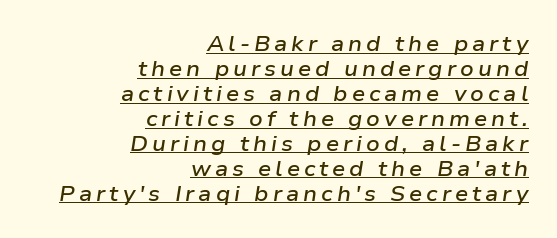
{"italic": "yes", "lean": "right", "slant_degrees": 9, "bold": "semi", "underline": "yes", "align": "right", "line_spacing_ratio": 1.19, "glyph_px": 21}
